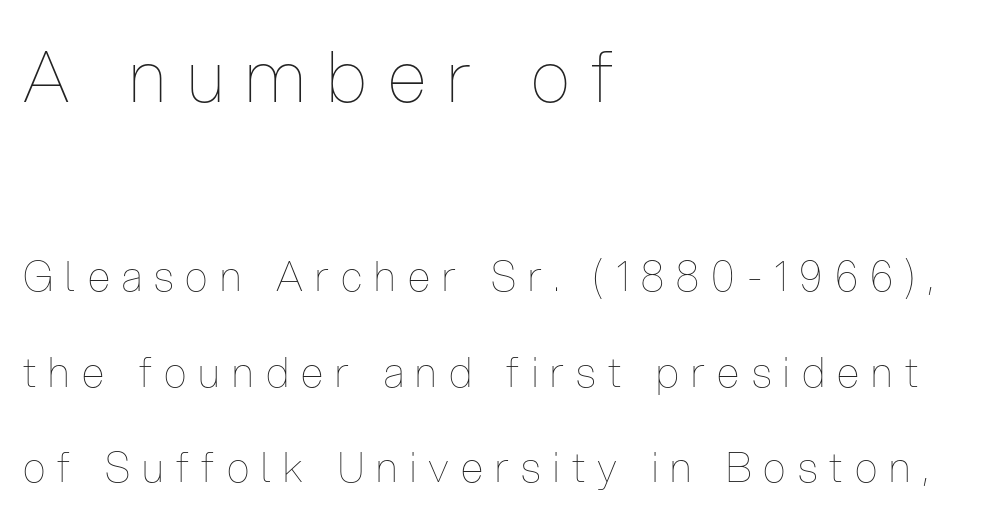
Underline: absent. In CSS terms this would be text-align: left. Here the designer chose a conventional face with non-uniform glyph widths. The strokes carry an ordinary text weight at most.
